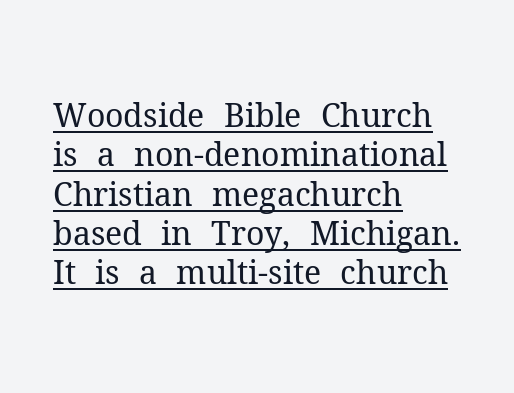
{"serif": "yes", "italic": "no", "bold": "no", "weight": "regular", "width": "normal", "stroke_contrast": "medium", "x_height": "medium", "monospaced": "no", "underline": "yes", "align": "left", "line_spacing_ratio": 1.23, "letter_spacing": "normal", "letter_spacing_em": 0.0, "glyph_px": 32}
